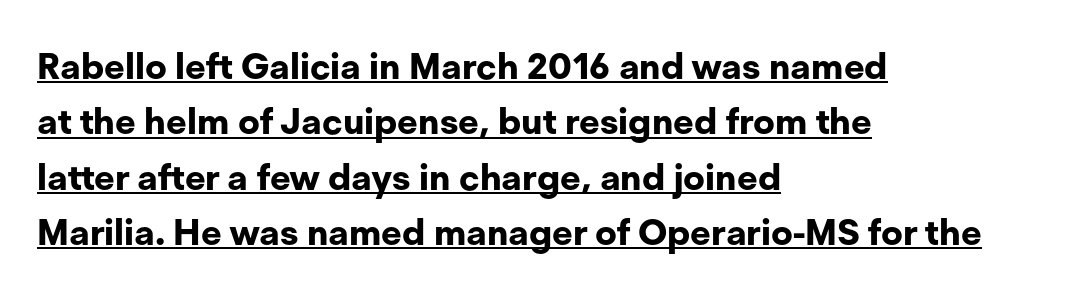
The image shows 36 px bold sans-serif type, upright; set left-aligned, normal line spacing (1.54x), normal letter spacing, underlined; low stroke contrast and a medium x-height.
